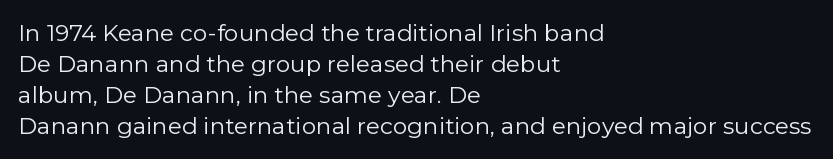
Posture: upright roman. The ragged edge is on the right, which tells us the setting is flush left. Reading down the column, the eye jumps a familiar distance to each next line. The specimen omits any rule beneath the text block's lines. The face looks like a standard text weight, possibly lighter.
